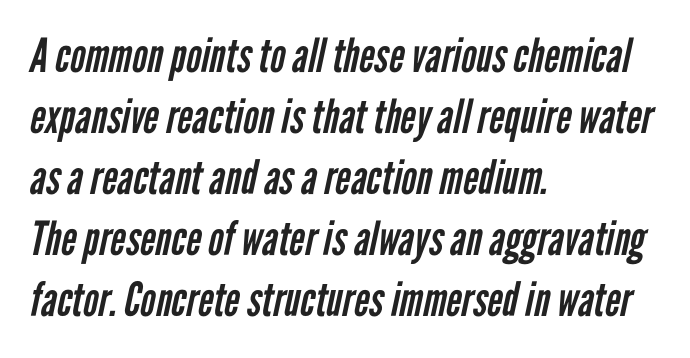
Evenly set lines give the paragraph a standard silhouette. Which margin do the lines hug? The left one — the right edge is uneven. Font category for this specimen: sans-serif. You could not count columns in this text — the font is proportionally spaced. The passage shown is not bold in any degree.
